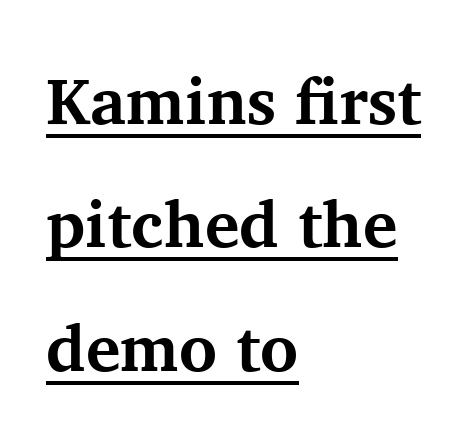
The image shows 65 px bold serif type, upright; set left-aligned, loose line spacing (1.9x), normal letter spacing, underlined; medium stroke contrast and a medium x-height.
